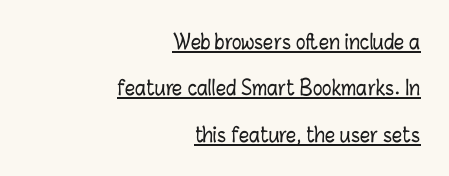
Q: Is the text italic (slanted)? A: No, it is upright.
Q: Is the text underlined? A: Yes.
Q: How is the paragraph aligned? A: Right-aligned.
Q: Is the spacing between letters normal or unusually wide? A: Normal.
Q: Is the spacing between lines tight, normal or loose? A: Loose.
